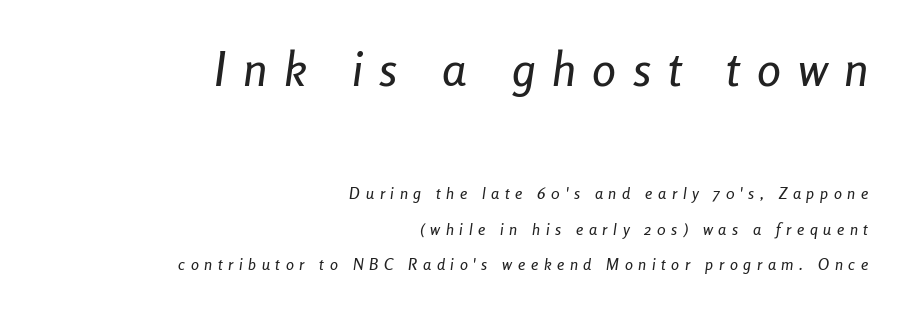
The image shows 48 px condensed type, italic (leaning right); set right-aligned, loose line spacing (2.21x), unusually wide letter spacing (+0.35 em), not underlined; the first (top) block is 3.0x larger; low stroke contrast and a medium x-height.
